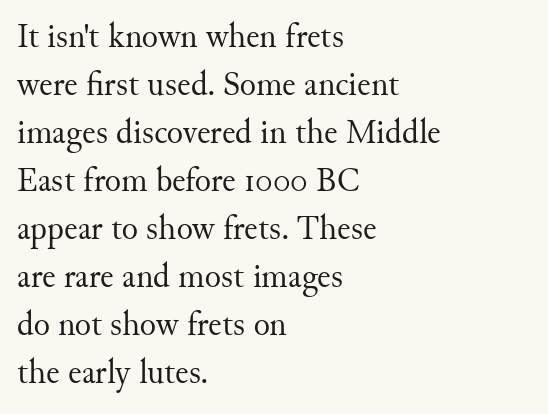
No extra ink here — the face is not bold. Classification — serif. Characters follow at the spacing the type designer built in. In CSS terms this would be text-align: left. Does the lettering tilt? It doesn't — this is upright. Descender tails drop into unmarked territory.
